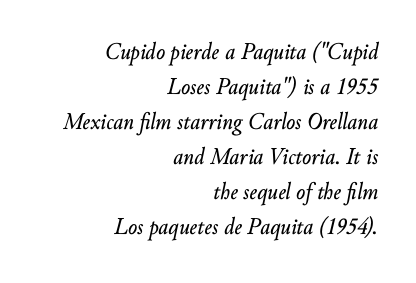
Caption: standard tracking, unaltered. Underline: absent. Vertical spacing — default. The lines are quadded right. The face used here has a pronounced slope to its letters.
